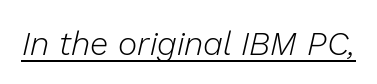
The image shows 33 px light type, italic (leaning right); set normal letter spacing, underlined; low stroke contrast and a medium x-height.
